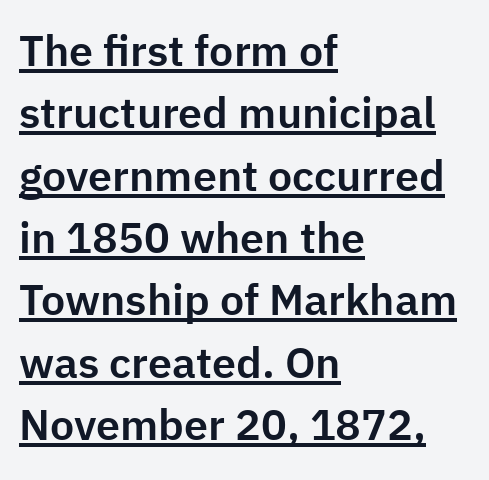
{"serif": "no", "italic": "no", "width": "normal", "stroke_contrast": "low", "x_height": "medium", "monospaced": "no", "underline": "yes", "align": "left", "line_spacing": "normal", "line_spacing_ratio": 1.45, "letter_spacing": "normal", "letter_spacing_em": 0.0, "glyph_px": 43}
